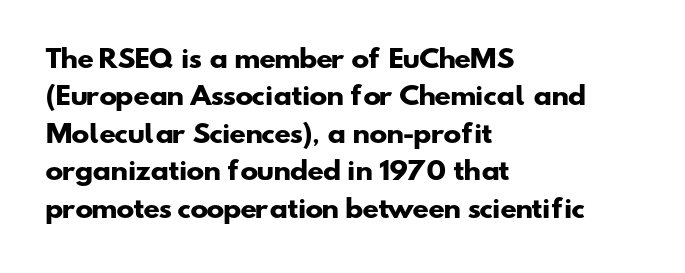
The image shows 24 px bold type; set left-aligned, normal line spacing (1.56x), normal letter spacing, not underlined.
